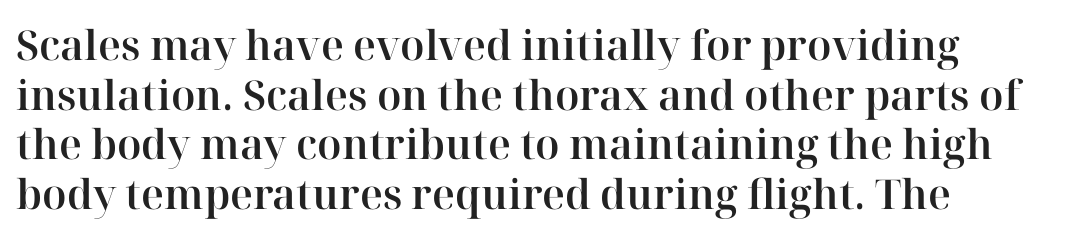
Is this a fixed-width face? No — the glyphs have proportional, varying widths. In CSS terms this would be text-align: left. If you drew a line through each stem, it would be perfectly vertical. Any mark beneath the type? The region is blank. Unlike a clean sans, this face finishes its strokes with serifs. Standard letterfit; no display-style spreading of the glyphs.
